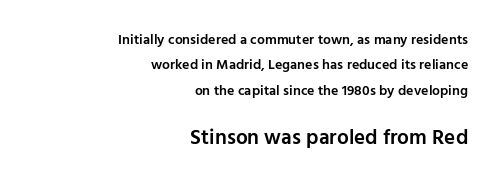
The image shows 21 px text type, upright; set right-aligned, line spacing 1.81x, normal letter spacing, not underlined; the second (bottom) block is 1.5x larger.
